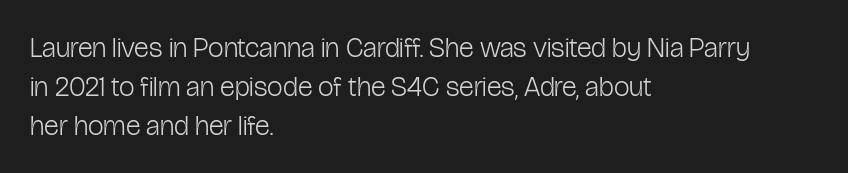
{"serif": "no", "italic": "no", "bold": "no", "weight": "light", "width": "condensed", "stroke_contrast": "low", "x_height": "medium", "monospaced": "no", "underline": "no", "align": "left", "line_spacing": "normal", "line_spacing_ratio": 1.39, "letter_spacing": "normal", "letter_spacing_em": 0.0, "glyph_px": 28}
